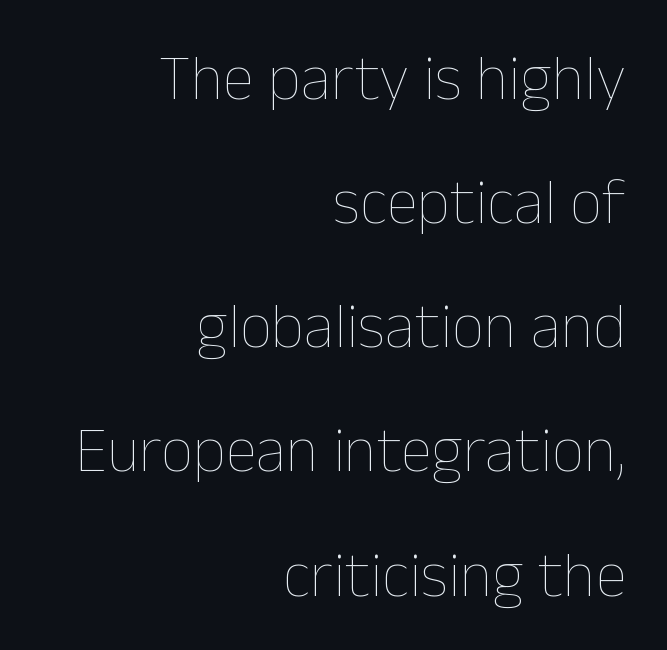
A typesetter would call this proportional, since set widths differ per character. Vertical strokes here are truly vertical. The paragraph has a hard right edge and a soft left edge. Stroke mass is kept to a normal reading level or below.
